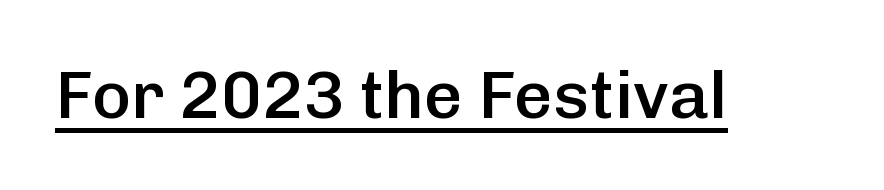
Q: Is the text bold? A: Semi-bold.
Q: Is the text italic (slanted)? A: No, it is upright.
Q: Is the typeface a serif or a sans-serif typeface? A: Sans-serif.
Q: Is the text underlined? A: Yes.
Q: Is the spacing between letters normal or unusually wide? A: Normal.
Q: Width (condensed, normal, or wide)? A: Normal.
Q: Stroke contrast? A: Low.
Q: x-height? A: Medium.
Q: Monospaced? A: No.
